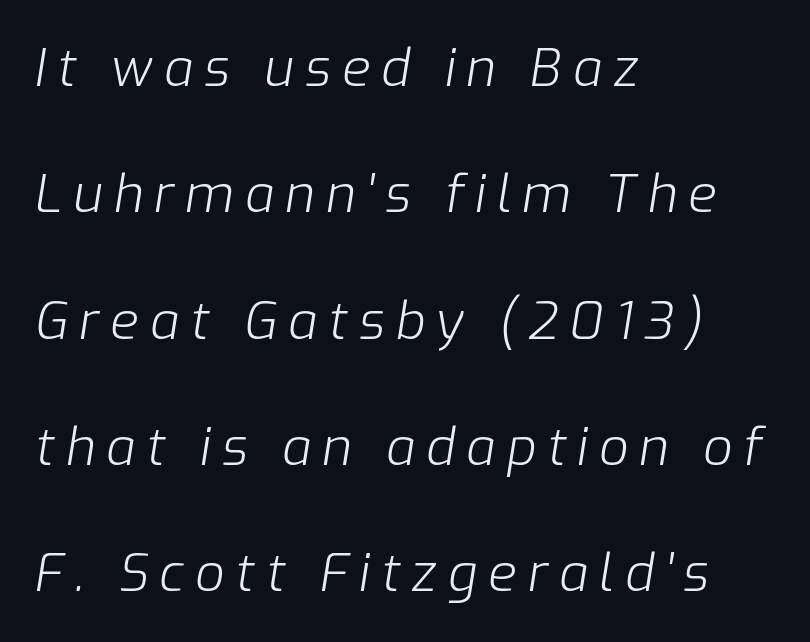
{"italic": "yes", "lean": "right", "slant_degrees": 9, "bold": "no", "weight": "light", "width": "normal", "stroke_contrast": "low", "x_height": "medium", "monospaced": "no", "underline": "no", "align": "left", "line_spacing": "loose", "line_spacing_ratio": 2.43, "letter_spacing": "wide", "letter_spacing_em": 0.21, "glyph_px": 52}
